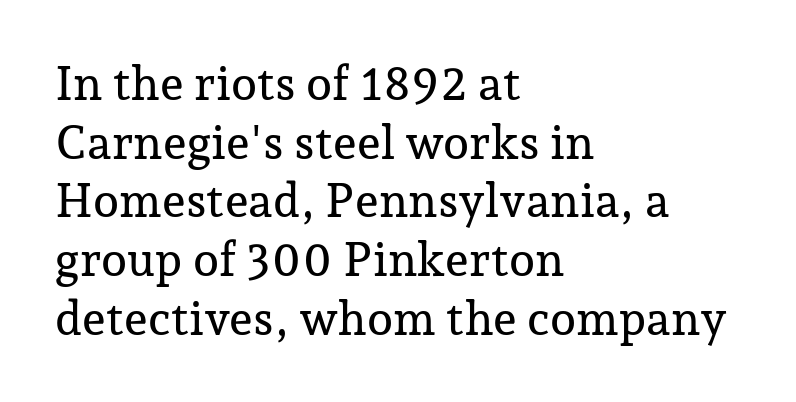
The image shows 47 px serif type, upright; set left-aligned, normal line spacing (1.25x), normal letter spacing, not underlined; low stroke contrast and a medium x-height.
